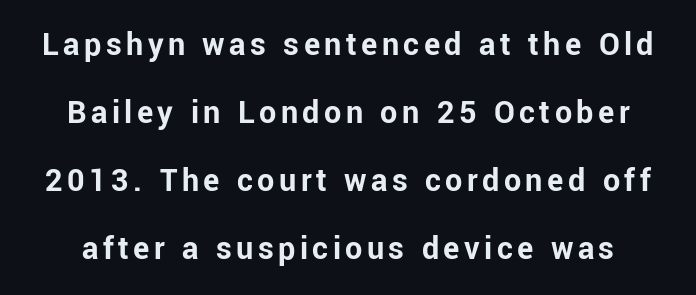
The image shows 34 px bold sans-serif type, upright; set loose line spacing (2.0x), not underlined; low stroke contrast and a medium x-height.
